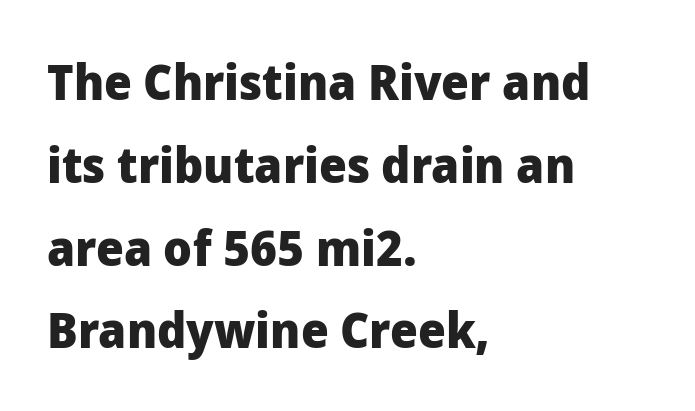
Q: Is the text bold? A: Yes.
Q: Is the text italic (slanted)? A: No, it is upright.
Q: Is the typeface a serif or a sans-serif typeface? A: Sans-serif.
Q: Is the text underlined? A: No.
Q: How is the paragraph aligned? A: Left-aligned.
Q: Is the spacing between letters normal or unusually wide? A: Normal.
Q: Is the spacing between lines tight, normal or loose? A: Normal.
Q: Width (condensed, normal, or wide)? A: Normal.
Q: Stroke contrast? A: Low.
Q: x-height? A: Medium.
Q: Monospaced? A: No.
